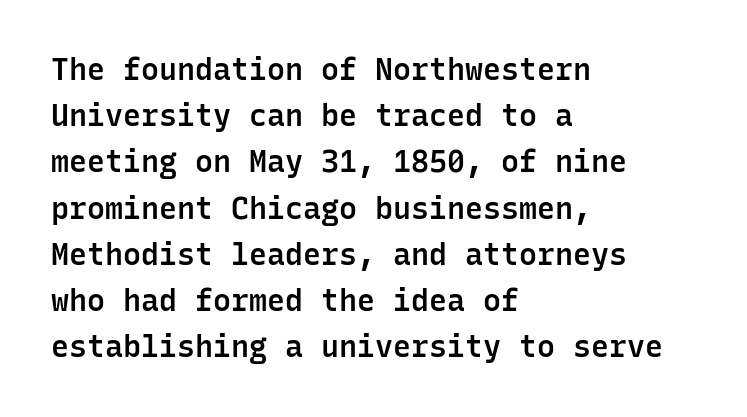
The specimen reads as upright at a glance. What weight is shown? A semibold, between regular and bold. Reading down the block, your eye returns to a fixed left position each line. Observe the absence of serifs on each vertical stroke in this sample. No extra tracking has been applied to these lines. Think of a typewriter: that constant character pitch is what you see here.
